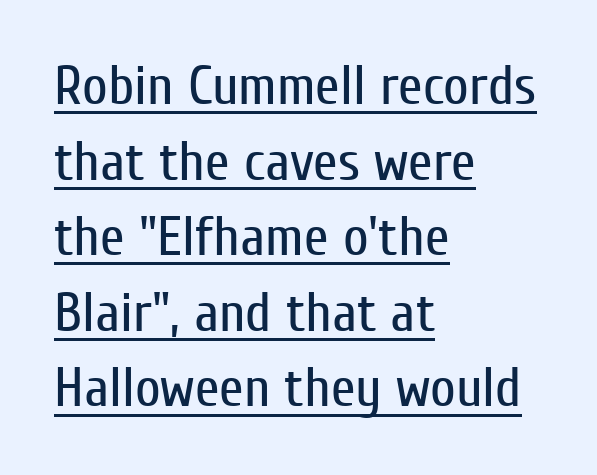
The image shows 56 px regular-weight, condensed sans-serif type, upright; set left-aligned, normal line spacing (1.35x), normal letter spacing, underlined; low stroke contrast and a medium x-height.
